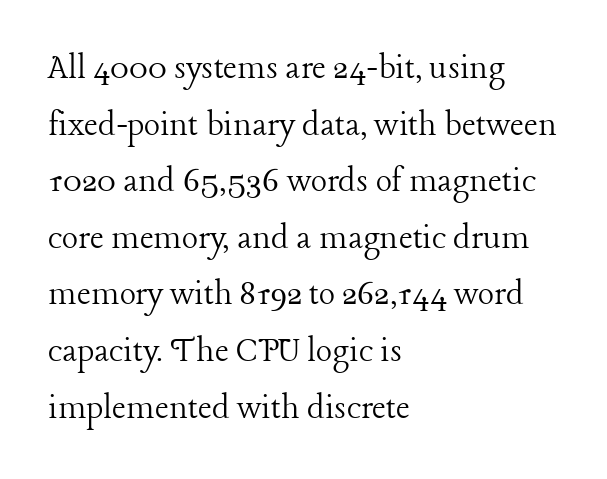
Q: Is the text bold? A: No.
Q: Is the text italic (slanted)? A: No, it is upright.
Q: Is the typeface a serif or a sans-serif typeface? A: Serif.
Q: Is the text underlined? A: No.
Q: How is the paragraph aligned? A: Left-aligned.
Q: Is the spacing between letters normal or unusually wide? A: Normal.
Q: Is the spacing between lines tight, normal or loose? A: Normal.
Q: Width (condensed, normal, or wide)? A: Normal.
Q: Stroke contrast? A: Low.
Q: x-height? A: Medium.
Q: Monospaced? A: No.
